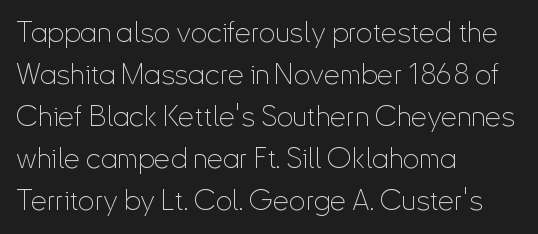
The image shows 29 px thin, condensed sans-serif type, upright; set left-aligned, normal line spacing (1.45x), normal letter spacing, not underlined; low stroke contrast and a small x-height.
